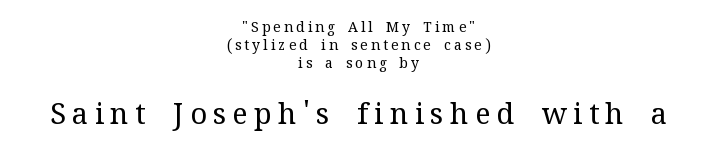
{"serif": "yes", "italic": "no", "bold": "no", "weight": "regular", "width": "normal", "stroke_contrast": "medium", "x_height": "medium", "monospaced": "no", "underline": "no", "align": "center", "line_spacing": "normal", "line_spacing_ratio": 1.29, "letter_spacing": "wide", "letter_spacing_em": 0.22, "larger_block": "second", "size_ratio": 2.07, "glyph_px": 29}
